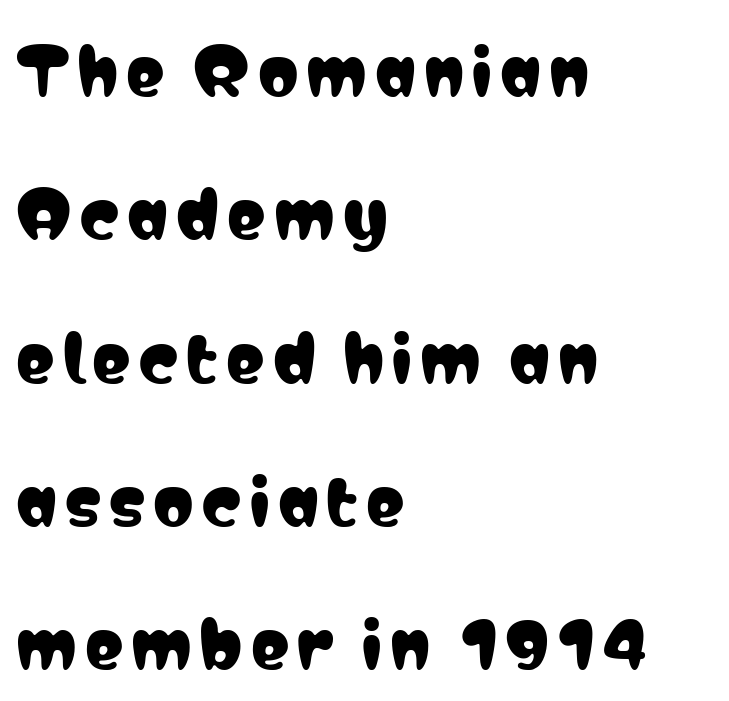
The image shows 64 px condensed sans-serif type, upright; set left-aligned, loose line spacing (2.24x), not underlined; low stroke contrast and a medium x-height.
